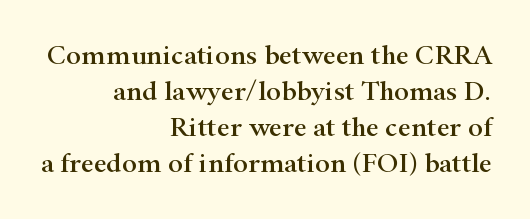
The image shows 28 px wide serif type, upright; set right-aligned, normal line spacing (1.28x), normal letter spacing, not underlined; high stroke contrast and a small x-height.
